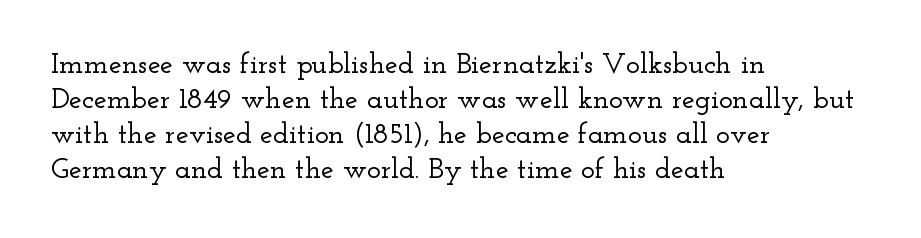
Character widths vary here, with narrow letters taking less room than wide ones. In terms of letterform style, serifs are clearly present. What stands out about the letter spacing? Nothing — it is the standard amount. Any mark beneath the type? The region is blank. A classic flush-left, rag-right setting is used for this passage.
